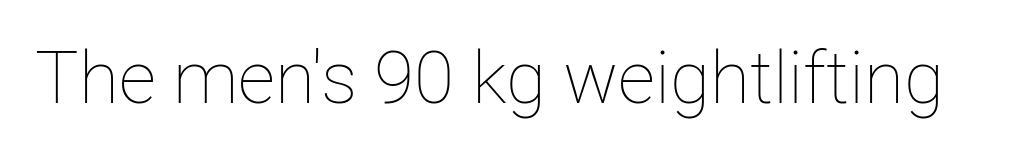
{"italic": "no", "bold": "no", "weight": "thin", "width": "normal", "stroke_contrast": "low", "x_height": "medium", "monospaced": "no", "underline": "no", "letter_spacing": "normal", "letter_spacing_em": 0.0, "glyph_px": 73}
